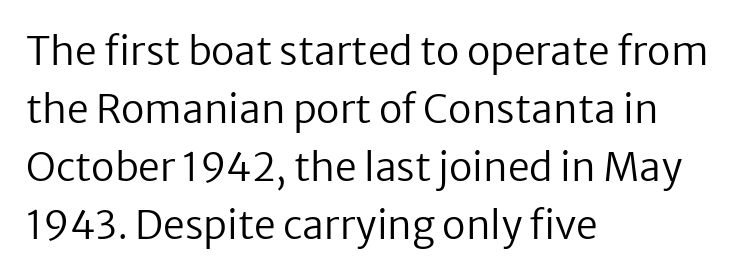
{"serif": "no", "italic": "no", "bold": "no", "weight": "regular", "width": "normal", "stroke_contrast": "low", "x_height": "medium", "monospaced": "no", "underline": "no", "align": "left", "line_spacing": "normal", "line_spacing_ratio": 1.49, "letter_spacing": "normal", "letter_spacing_em": 0.0, "glyph_px": 39}
